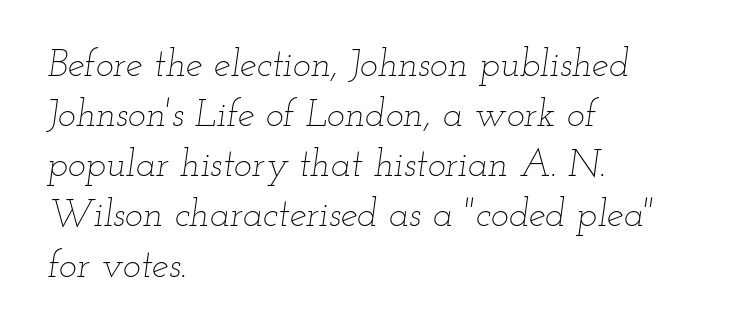
The image shows 38 px thin, wide type, italic (leaning right); set left-aligned, normal line spacing (1.32x), normal letter spacing, not underlined; low stroke contrast and a small x-height.
